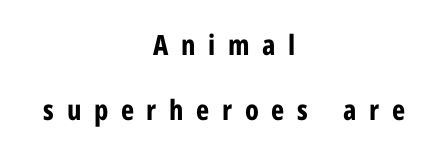
The image shows 28 px bold, condensed sans-serif type, upright; set centered, loose line spacing (2.31x), unusually wide letter spacing (+0.45 em), not underlined; low stroke contrast and a medium x-height.
